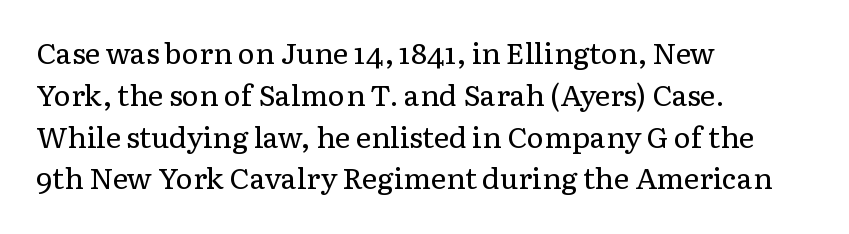
The image shows 29 px regular-weight serif type, upright; set left-aligned, normal line spacing (1.44x), normal letter spacing, not underlined; low stroke contrast and a medium x-height.
